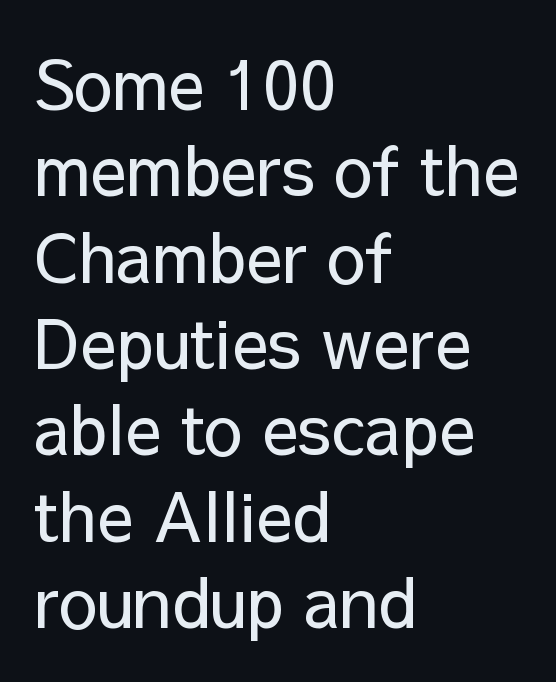
{"serif": "no", "italic": "no", "bold": "no", "weight": "regular", "width": "normal", "stroke_contrast": "low", "x_height": "medium", "monospaced": "no", "underline": "no", "align": "left", "line_spacing": "normal", "line_spacing_ratio": 1.27, "letter_spacing": "normal", "letter_spacing_em": 0.0, "glyph_px": 68}
